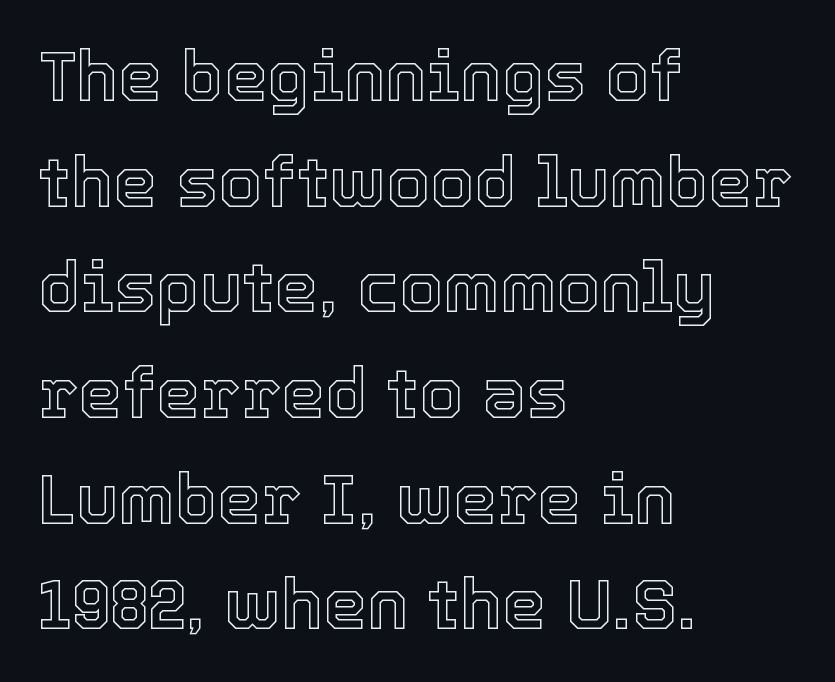
Standard letterfit; no display-style spreading of the glyphs. These lines were composed using upright roman letters. Check under the words: just untouched page. The letters advance in unequal steps, a hallmark of proportional type. Line beginnings align vertically; line endings do not.
